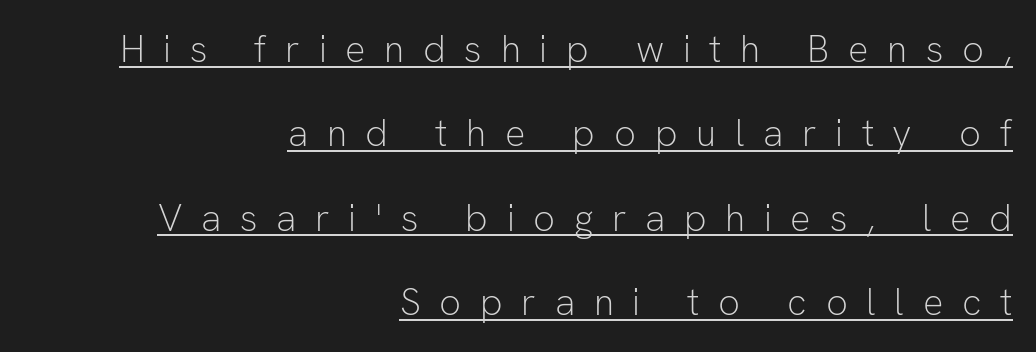
The image shows 38 px light sans-serif type, upright; set right-aligned, loose line spacing (2.22x), unusually wide letter spacing (+0.49 em), underlined; low stroke contrast and a medium x-height.
